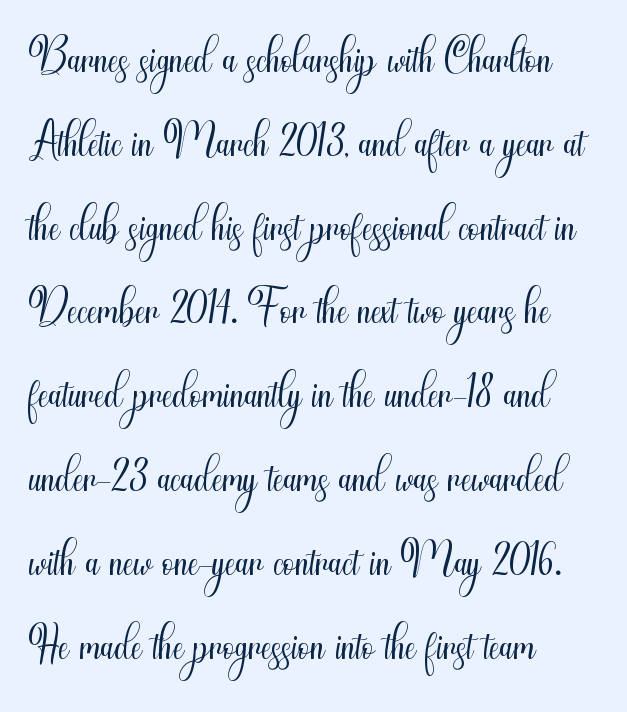
{"serif": "no", "bold": "no", "weight": "light", "width": "condensed", "stroke_contrast": "medium", "x_height": "small", "monospaced": "no", "underline": "no", "align": "left", "line_spacing": "normal", "line_spacing_ratio": 1.27, "letter_spacing": "normal", "letter_spacing_em": 0.0, "glyph_px": 66}
